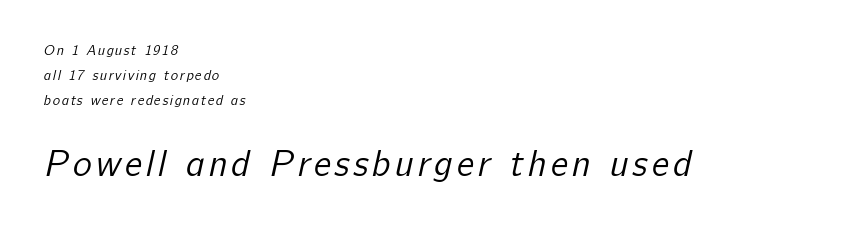
The image shows 36 px regular-weight sans-serif type; set left-aligned, line spacing 1.79x, not underlined; the second (bottom) block is 2.57x larger; low stroke contrast and a medium x-height.
